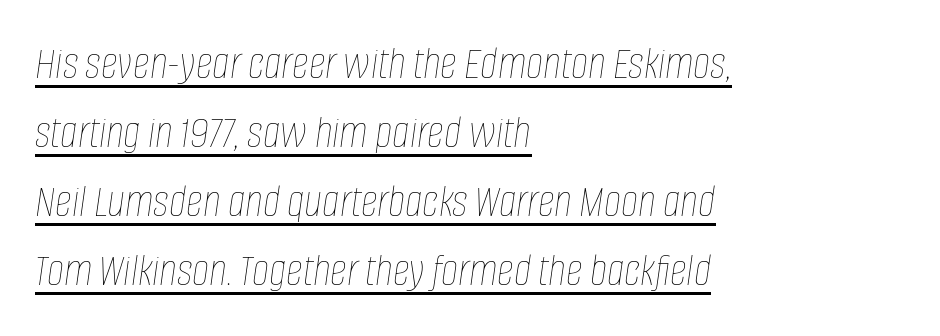
Proportional: the letters do not fall into vertical columns. The type is set solid horizontally, with unmodified tracking. Leading: standard. This rendering uses left alignment, leaving the right contour irregular. Ink coverage per letter is moderate at most. Slant detected: the letters are inclined.
